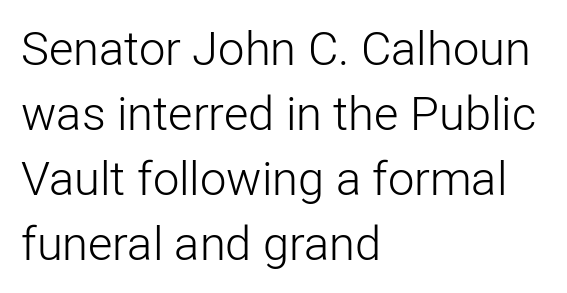
The image shows 47 px light sans-serif type, upright; set left-aligned, normal line spacing (1.38x), normal letter spacing, not underlined; low stroke contrast and a medium x-height.
